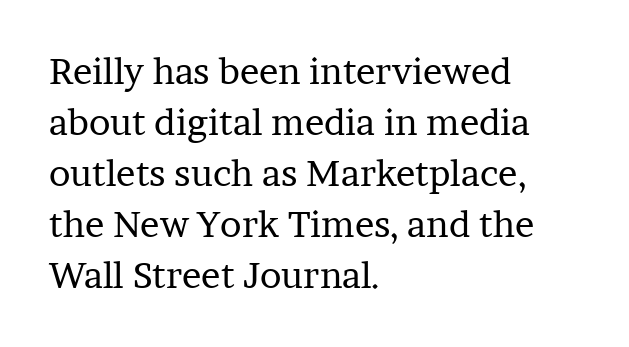
Layout note: lines flush left. Check under the words: just untouched page. The glyphs in this specimen are seriffed. When letters stand straight like this, we call the style roman or upright.
